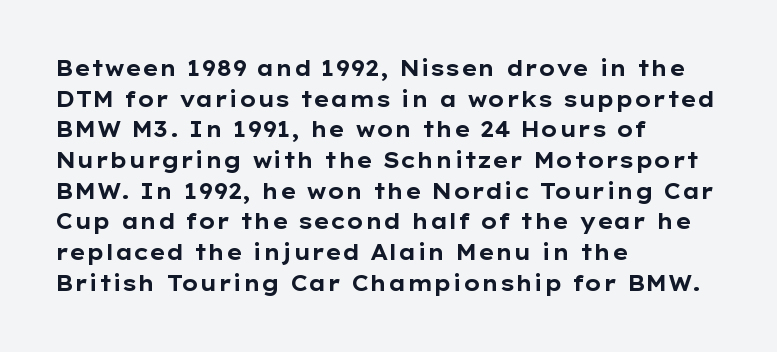
Glyph-to-glyph distance matches everyday printed text. If you drew a line through each stem, it would be perfectly vertical. Horizontal bands of white between lines are of average thickness. Type without underlining. The glyphs have the mass of a bold cut.
